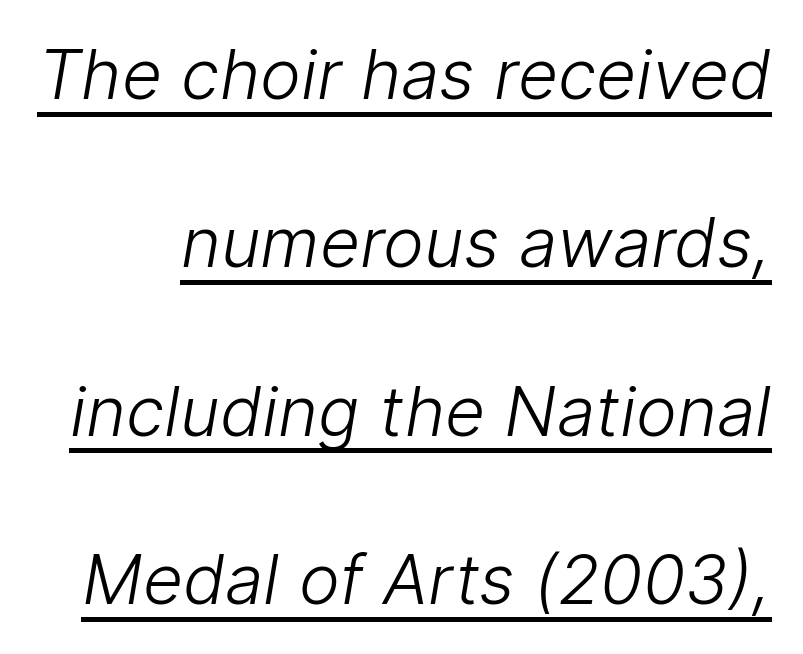
Spacing verdict: proportional, widths tailored to each character. Serif or sans? Sans — the stroke terminals are bare. Caption: standard tracking, unaltered. A typographer would call this underscored text. Regarding leading, the lines here are spaced well apart.
